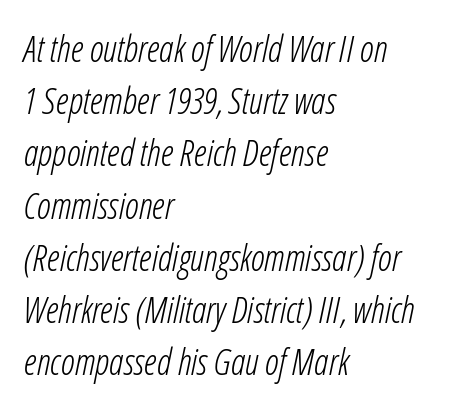
The image shows 36 px light, condensed type, italic (leaning right); set left-aligned, normal line spacing (1.45x), normal letter spacing, not underlined; low stroke contrast and a medium x-height.
